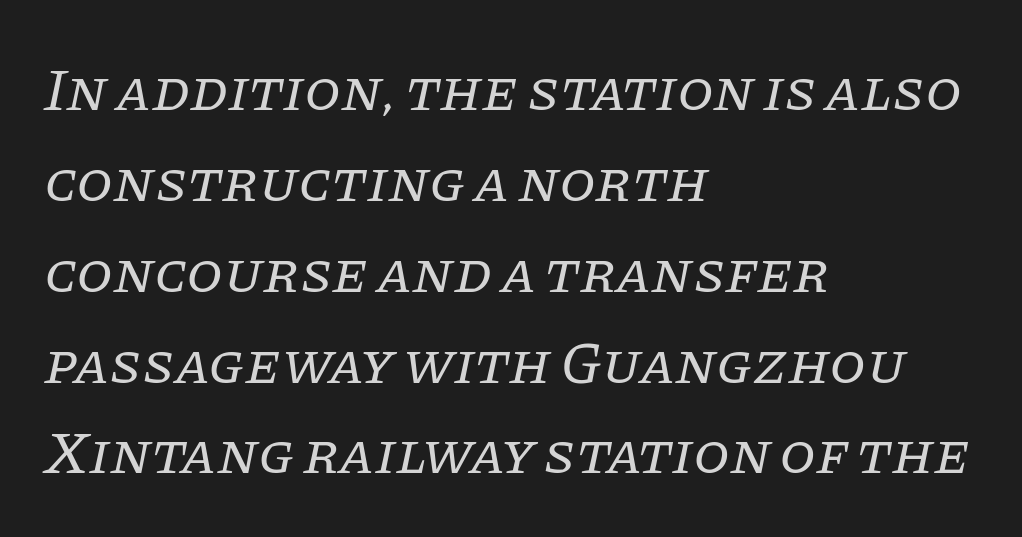
The image shows 59 px regular-weight serif type, italic (leaning right); set left-aligned, normal line spacing (1.54x), normal letter spacing, not underlined; low stroke contrast and a large x-height.
